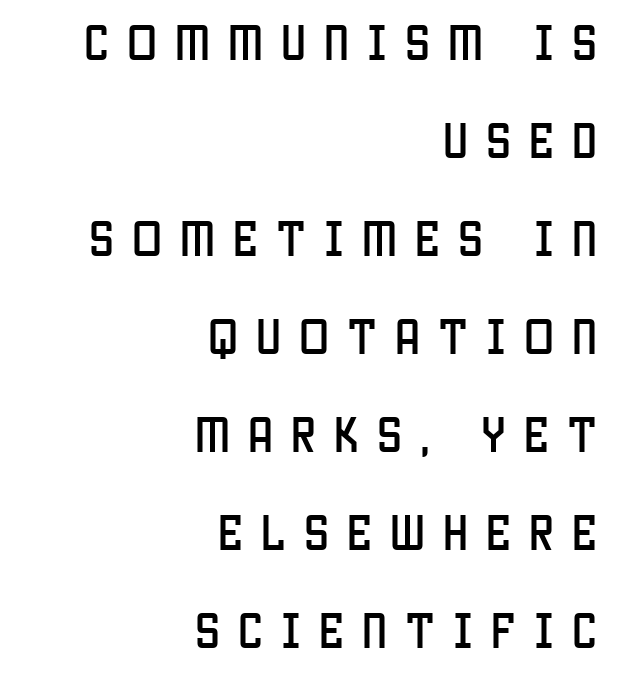
{"serif": "no", "italic": "no", "width": "condensed", "stroke_contrast": "low", "x_height": "large", "monospaced": "no", "underline": "no", "align": "right", "line_spacing": "loose", "line_spacing_ratio": 2.45, "letter_spacing": "wide", "letter_spacing_em": 0.45, "glyph_px": 40}
